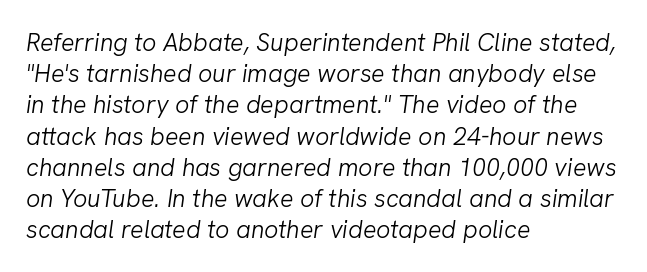
{"italic": "yes", "lean": "right", "slant_degrees": 8, "bold": "no", "underline": "no", "align": "left", "line_spacing": "normal", "line_spacing_ratio": 1.25, "letter_spacing": "normal", "letter_spacing_em": 0.0, "glyph_px": 25}
